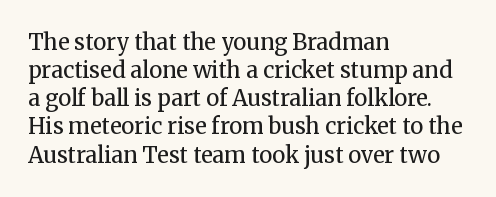
Normally led — the rows are evenly, conventionally spaced. Underlining? Definitely not there. The axis of the letterforms is exactly vertical. The passage is arranged the way most books set body copy — flush left. Default kerning and tracking; the words read as compact shapes.
